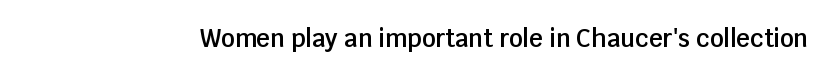
Q: Is the text bold? A: Semi-bold.
Q: Is the text italic (slanted)? A: No, it is upright.
Q: Is the text underlined? A: No.
Q: Is the spacing between letters normal or unusually wide? A: Normal.
